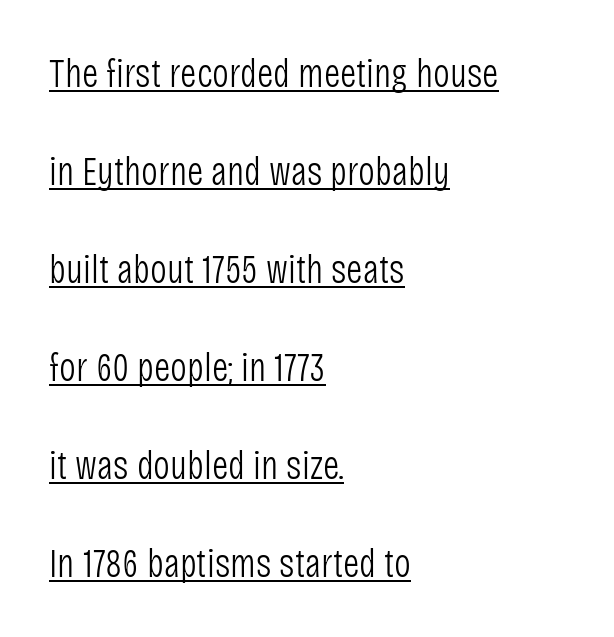
Q: Is the text bold? A: No.
Q: Is the text italic (slanted)? A: No, it is upright.
Q: Is the typeface a serif or a sans-serif typeface? A: Sans-serif.
Q: Is the text underlined? A: Yes.
Q: How is the paragraph aligned? A: Left-aligned.
Q: Is the spacing between letters normal or unusually wide? A: Normal.
Q: Is the spacing between lines tight, normal or loose? A: Loose.
Q: Width (condensed, normal, or wide)? A: Condensed.
Q: Stroke contrast? A: Low.
Q: x-height? A: Large.
Q: Monospaced? A: No.
